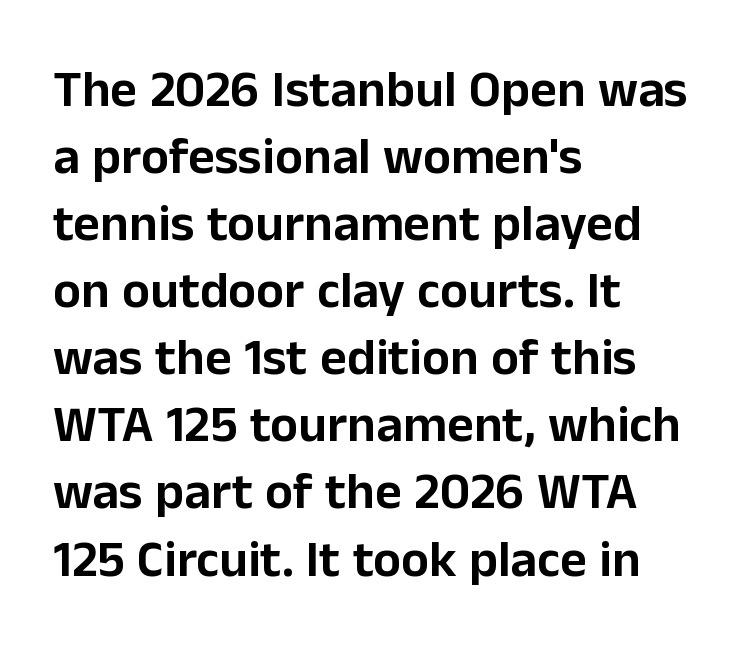
The zone under the glyphs is completely vacant. Is the letter spacing exaggerated? No — it looks like the ordinary default. Are there feet on the stems? There aren't — it's a sans. All the whitespace from short lines collects on the right. The space between consecutive lines is moderate. Upright lettering throughout.
